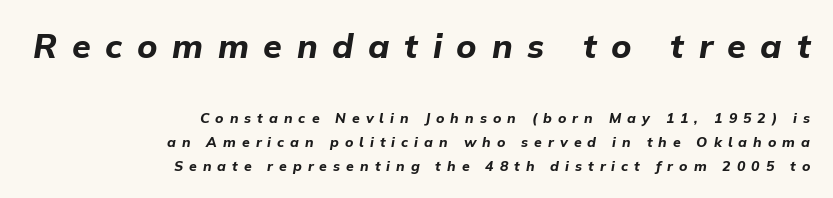
The image shows 34 px bold type, italic (leaning right); set right-aligned, normal line spacing (1.7x), unusually wide letter spacing (+0.43 em), not underlined; the first (top) block is 2.43x larger; low stroke contrast and a medium x-height.
